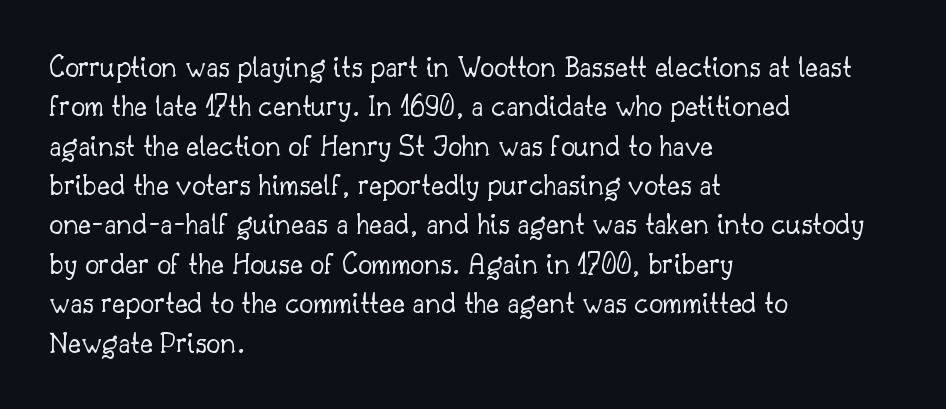
Successive baselines arrive at the customary interval. These lines are rendered in a variable-pitch font. This rendering uses left alignment, leaving the right contour irregular.
